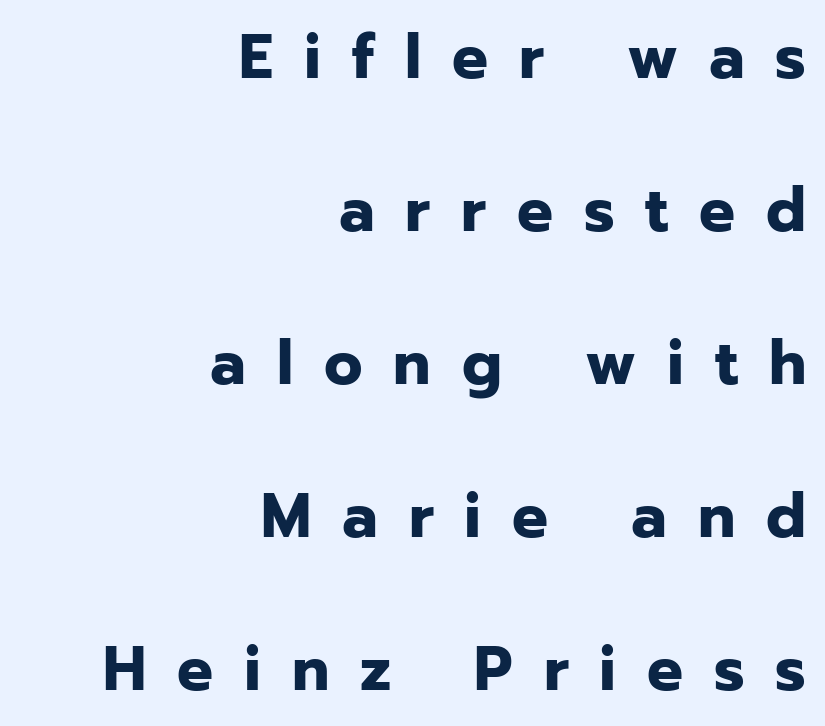
Q: Is the text bold? A: Yes.
Q: Is the text italic (slanted)? A: No, it is upright.
Q: Is the typeface a serif or a sans-serif typeface? A: Sans-serif.
Q: Is the text underlined? A: No.
Q: How is the paragraph aligned? A: Right-aligned.
Q: Is the spacing between letters normal or unusually wide? A: Unusually wide.
Q: Is the spacing between lines tight, normal or loose? A: Loose.
Q: Width (condensed, normal, or wide)? A: Normal.
Q: Stroke contrast? A: Low.
Q: x-height? A: Medium.
Q: Monospaced? A: No.
